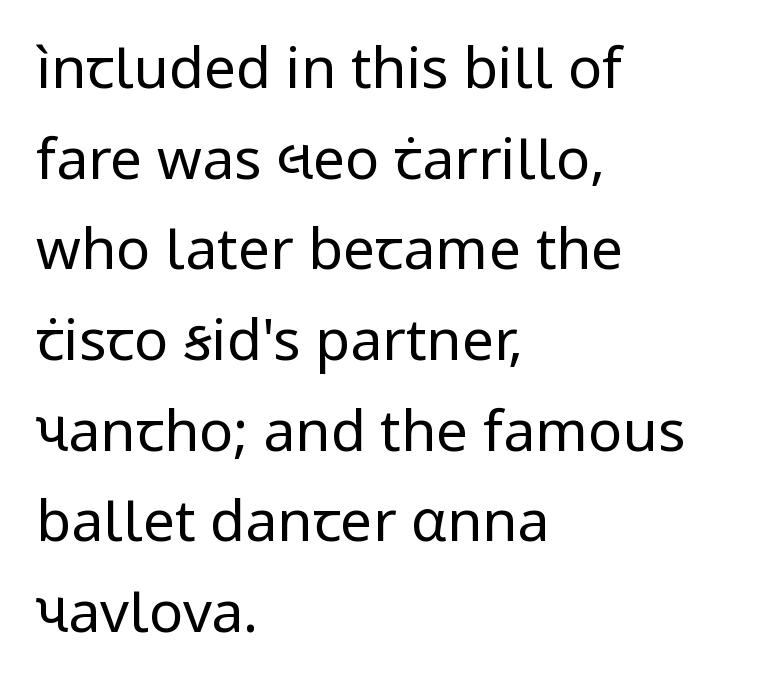
Q: Is the text bold? A: No.
Q: Is the text italic (slanted)? A: No, it is upright.
Q: Is the typeface a serif or a sans-serif typeface? A: Sans-serif.
Q: Is the text underlined? A: No.
Q: How is the paragraph aligned? A: Left-aligned.
Q: Is the spacing between letters normal or unusually wide? A: Normal.
Q: Is the spacing between lines tight, normal or loose? A: Normal.
Q: Width (condensed, normal, or wide)? A: Normal.
Q: Stroke contrast? A: Low.
Q: x-height? A: Medium.
Q: Monospaced? A: No.
